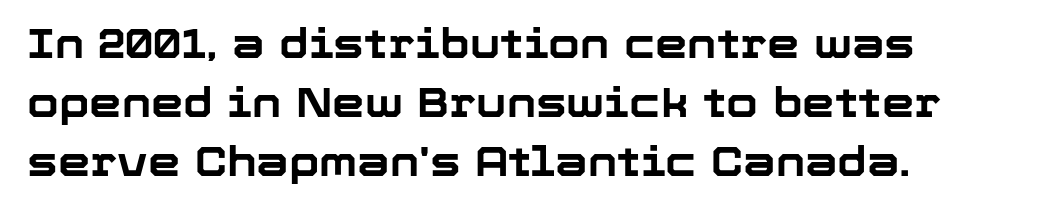
The image shows 41 px bold sans-serif type, upright; set left-aligned, normal line spacing (1.44x), normal letter spacing, not underlined; low stroke contrast and a medium x-height.
